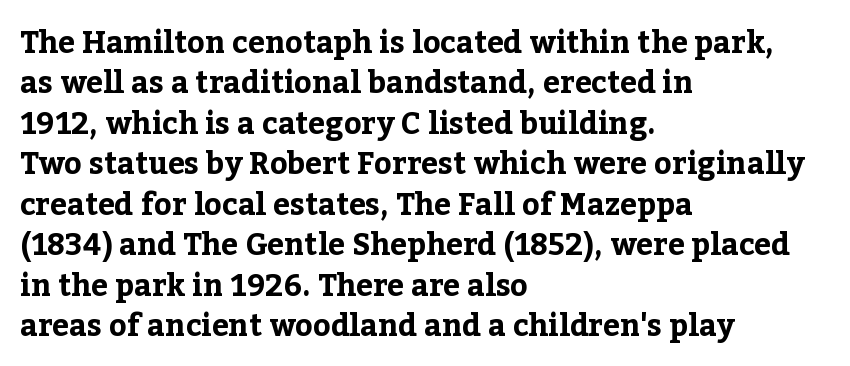
The image shows 30 px bold serif type, upright; set left-aligned, normal line spacing (1.35x), normal letter spacing, not underlined; low stroke contrast and a medium x-height.
